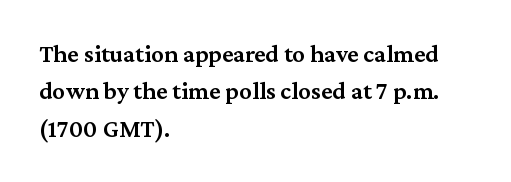
{"italic": "no", "bold": "semi", "underline": "no", "align": "left", "line_spacing": "normal", "line_spacing_ratio": 1.5, "letter_spacing": "normal", "letter_spacing_em": 0.0, "glyph_px": 25}
